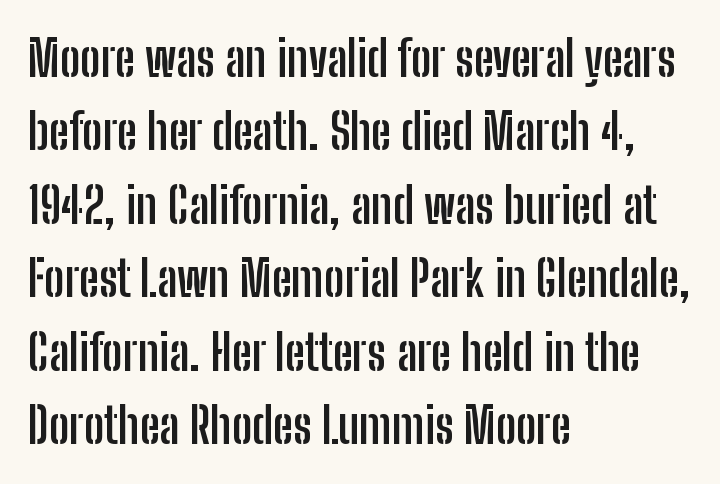
The image shows 49 px semibold, condensed sans-serif type, upright; set left-aligned, normal line spacing (1.5x), normal letter spacing, not underlined; low stroke contrast and a medium x-height.
